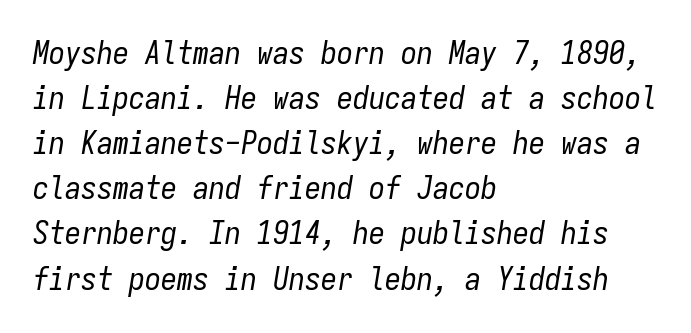
The image shows 32 px regular-weight, condensed type, italic (leaning right), monospaced; set left-aligned, normal line spacing (1.41x), normal letter spacing, not underlined; low stroke contrast and a medium x-height.
